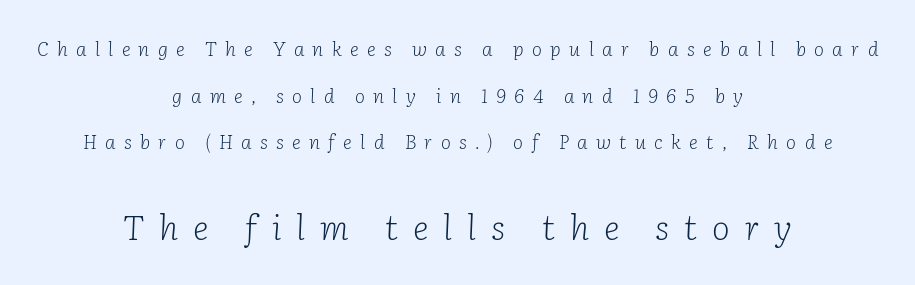
Note: smaller setting up top, larger setting below. Display-style spreading of the glyphs; the letterfit is very open. You can tell from the footed stems that serif type was used. One-word summary of the alignment: center. Any mark beneath the type? The region is blank. Note the varied advance widths — an 'i' is clearly narrower than an 'm'.
